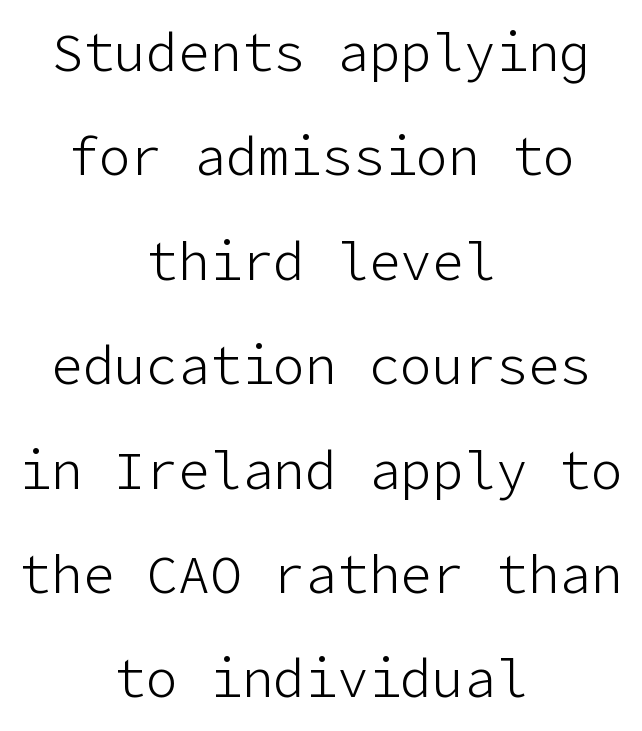
Q: Is the text bold? A: No.
Q: Is the text italic (slanted)? A: No, it is upright.
Q: Is the typeface a serif or a sans-serif typeface? A: Sans-serif.
Q: Is the text underlined? A: No.
Q: How is the paragraph aligned? A: Centered.
Q: Is the spacing between letters normal or unusually wide? A: Normal.
Q: Is the spacing between lines tight, normal or loose? A: Loose.
Q: Width (condensed, normal, or wide)? A: Normal.
Q: Stroke contrast? A: Low.
Q: x-height? A: Medium.
